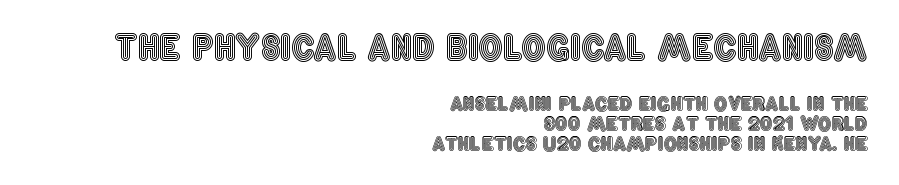
Whoever set this chose condensed vertical rhythm over breathing room. Posture: upright roman. You could not count columns in this text — the font is proportionally spaced. The rendering anchors every line to the right-hand side. Rule under the text: the space is simply empty. The letterforms sit shoulder to shoulder at normal distance.
